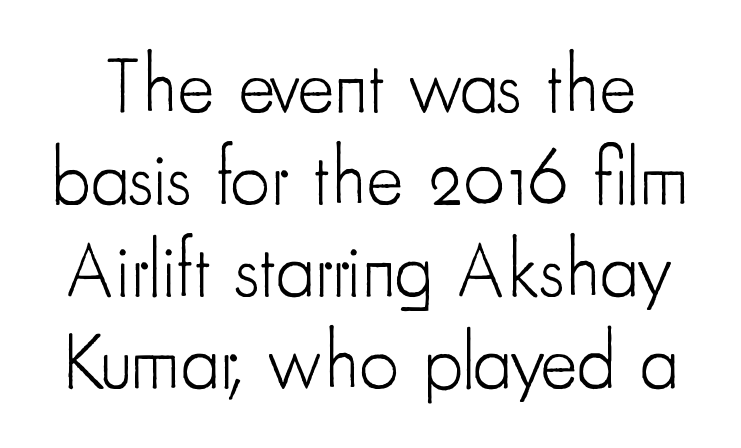
The font's upright variant was chosen for this text. The typesetting does not lean heavy: it is not bold. How are the letters spaced? Ordinarily, with no added tracking. Decoration check: the copy has no underline. This is sans-serif lettering, the kind often seen on screens and signage.
